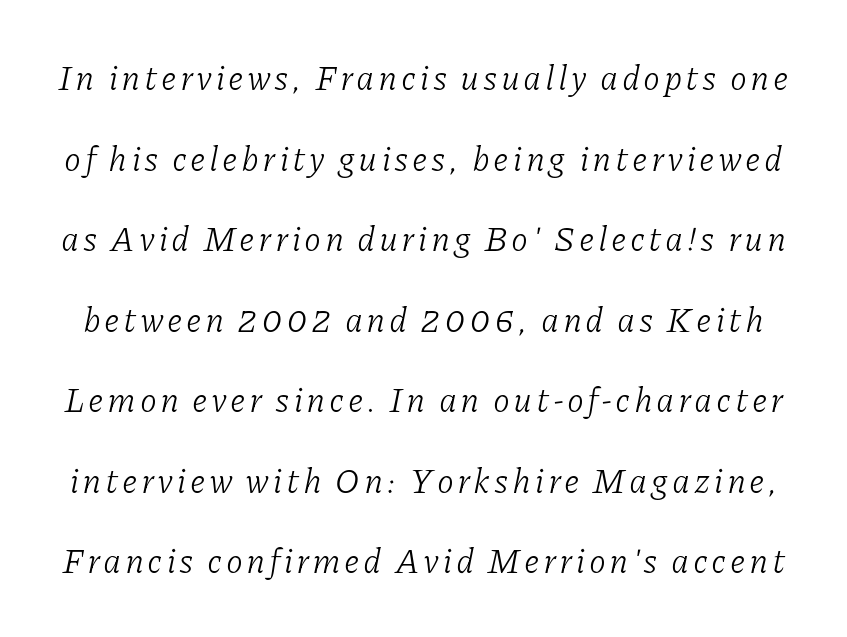
The rendering uses natural spacing where letterforms have individual widths. Is there much room between lines? Yes — plenty of vertical air separates them. Italic: yes, the glyphs are oblique. The specimen omits any rule beneath the text block's lines. Caption: face not bold, strokes unweighted. The letters carry serifs — small finishing strokes at the ends of their stems.
